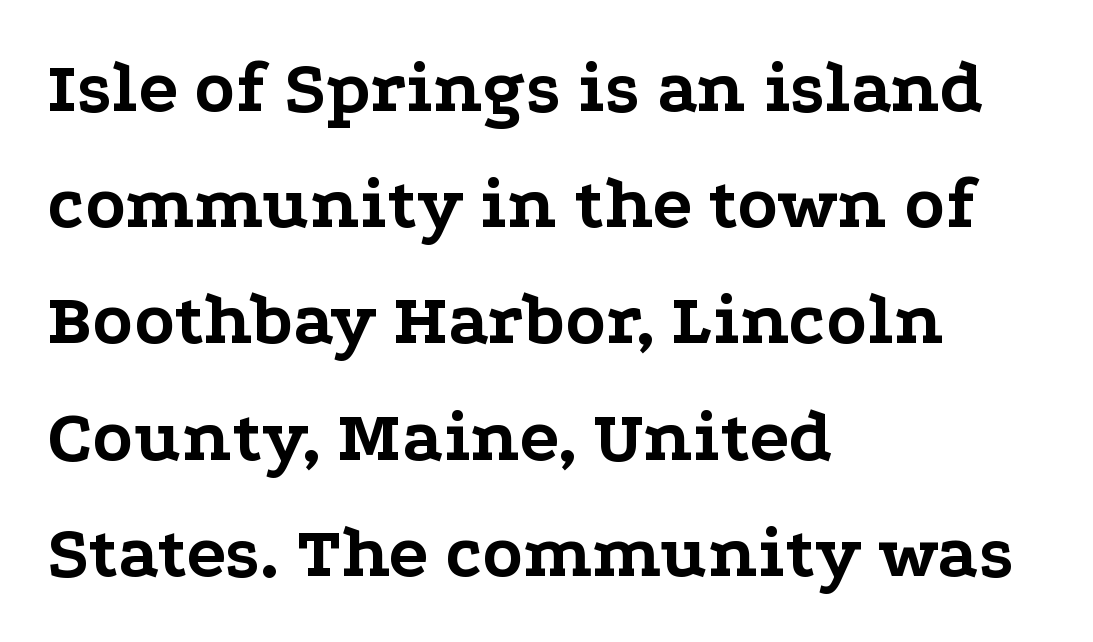
The image shows 74 px bold, wide serif type, upright; set left-aligned, normal line spacing (1.57x), normal letter spacing, not underlined; low stroke contrast and a medium x-height.
